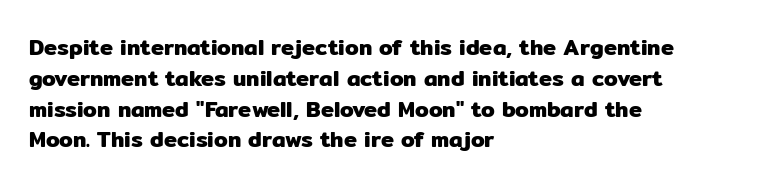
A classic flush-left, rag-right setting is used for this passage. Rendered with straight, roman letterforms. The rendering uses a moderate line-height, typical for paragraphs. In terms of letterspacing, this is plain default setting.
